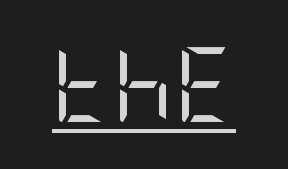
Glyph-to-glyph distance matches everyday printed text. Unlike a traditional serif, this face leaves its strokes unadorned. Compared with a typical body face, this is equally light or lighter still. The type sits square on the baseline with zero lean.
